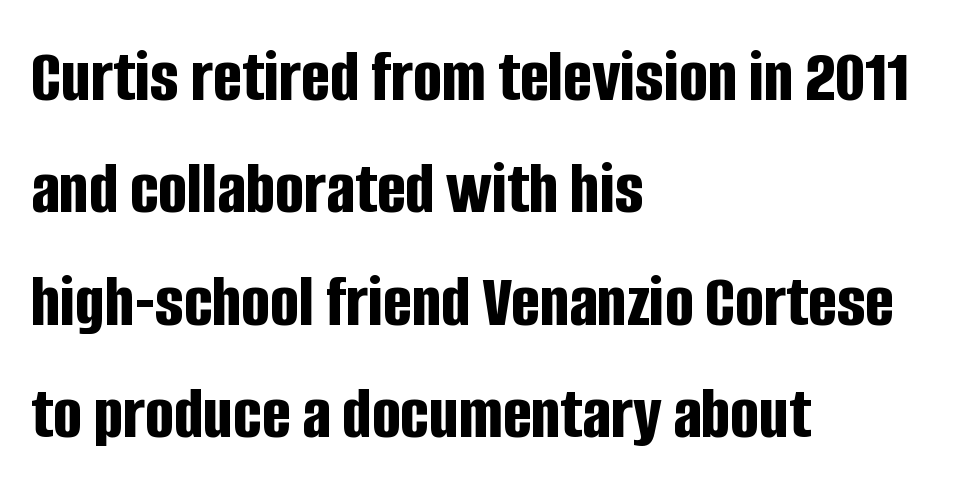
Q: Is the text bold? A: Yes.
Q: Is the text italic (slanted)? A: No, it is upright.
Q: Is the typeface a serif or a sans-serif typeface? A: Sans-serif.
Q: Is the text underlined? A: No.
Q: How is the paragraph aligned? A: Left-aligned.
Q: Is the spacing between letters normal or unusually wide? A: Normal.
Q: Is the spacing between lines tight, normal or loose? A: Normal.
Q: Width (condensed, normal, or wide)? A: Condensed.
Q: Stroke contrast? A: Low.
Q: x-height? A: Large.
Q: Monospaced? A: No.
